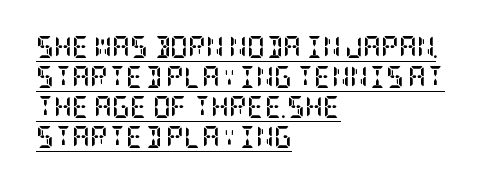
{"italic": "no", "bold": "yes", "underline": "yes", "align": "left", "line_spacing": "normal", "line_spacing_ratio": 1.37, "letter_spacing": "normal", "letter_spacing_em": 0.0, "glyph_px": 22}
